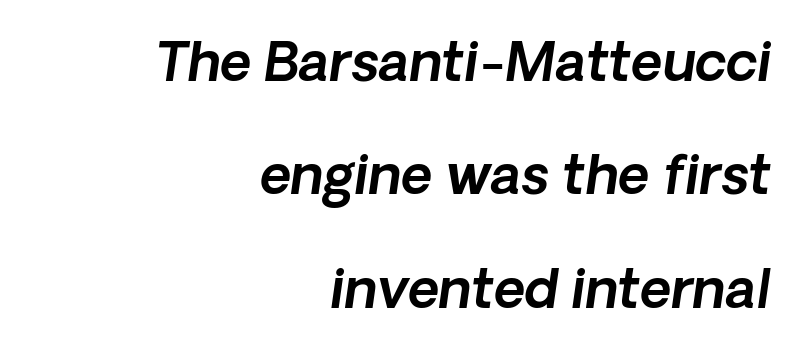
The image shows 54 px text type, italic (leaning right); set right-aligned, loose line spacing (2.1x), normal letter spacing, not underlined; a medium x-height.
